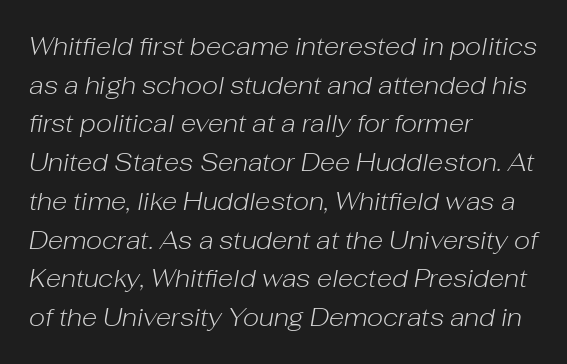
Is the block centered? No — it sits flush against the left margin. The passage shown is not underscored anywhere. When letters slant like this, we call the style italic. Characters follow at the spacing the type designer built in.
